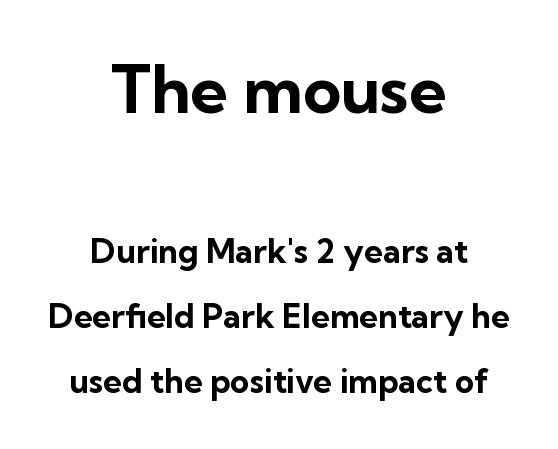
The image shows 66 px bold sans-serif type, upright; set centered, loose line spacing (1.97x), normal letter spacing, not underlined; the first (top) block is 2.0x larger; low stroke contrast and a medium x-height.
